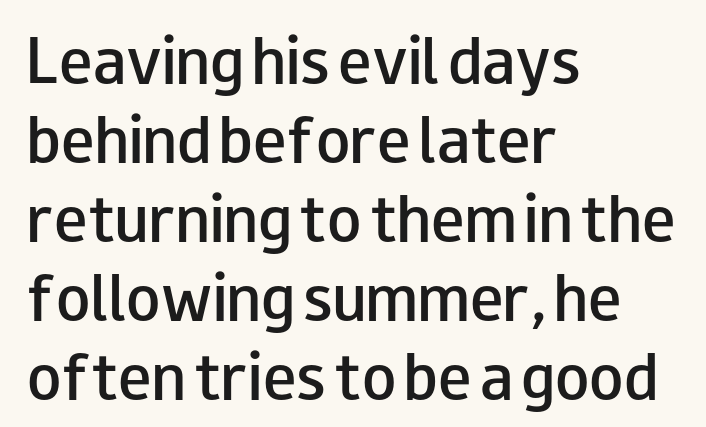
The image shows 56 px semibold, wide sans-serif type, upright; set left-aligned, normal line spacing (1.41x), normal letter spacing, not underlined; low stroke contrast and a small x-height.
